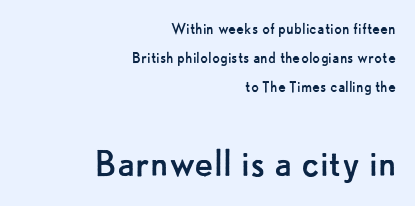
Q: Is the text bold? A: No.
Q: Is the text italic (slanted)? A: No, it is upright.
Q: Is the typeface a serif or a sans-serif typeface? A: Sans-serif.
Q: Is the text underlined? A: No.
Q: How is the paragraph aligned? A: Right-aligned.
Q: Is the spacing between letters normal or unusually wide? A: Normal.
Q: Is the spacing between lines tight, normal or loose? A: Normal.
Q: Which block of text is set in a larger size, the first (top) or the second (bottom)? A: The second (bottom) one.
Q: Width (condensed, normal, or wide)? A: Normal.
Q: Stroke contrast? A: Low.
Q: x-height? A: Small.
Q: Monospaced? A: No.
